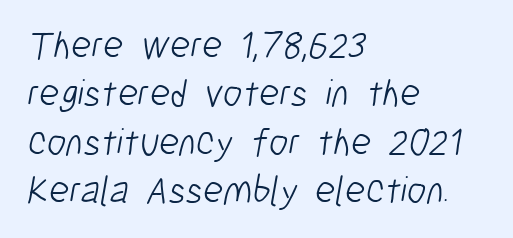
The image shows 39 px light, condensed sans-serif type; set left-aligned, line spacing 1.24x, normal letter spacing, not underlined; low stroke contrast and a medium x-height.
